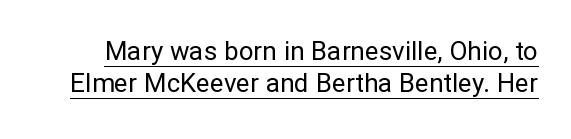
Q: Is the text bold? A: No.
Q: Is the text italic (slanted)? A: No, it is upright.
Q: Is the text underlined? A: Yes.
Q: Is the spacing between letters normal or unusually wide? A: Normal.
